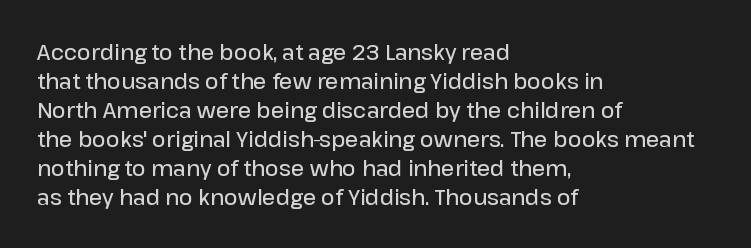
The image shows 21 px text type, upright; set left-aligned, normal line spacing (1.38x), normal letter spacing, not underlined.
